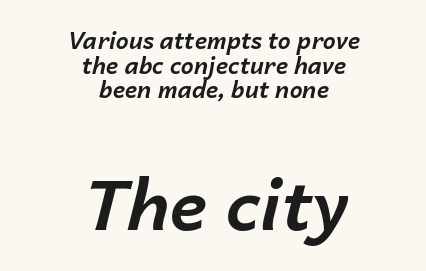
Q: Is the text bold? A: Yes.
Q: Is the text italic (slanted)? A: Yes, it leans right by about 14 degrees.
Q: Is the text underlined? A: No.
Q: How is the paragraph aligned? A: Centered.
Q: Is the spacing between letters normal or unusually wide? A: Normal.
Q: Is the spacing between lines tight, normal or loose? A: Tight.
Q: Which block of text is set in a larger size, the first (top) or the second (bottom)? A: The second (bottom) one.
Q: Width (condensed, normal, or wide)? A: Normal.
Q: Stroke contrast? A: Low.
Q: x-height? A: Medium.
Q: Monospaced? A: No.
